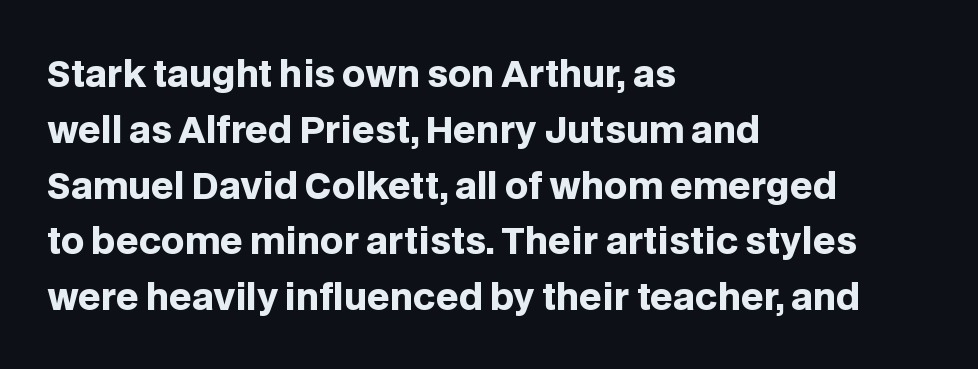
Q: Is the text bold? A: Yes.
Q: Is the text italic (slanted)? A: No, it is upright.
Q: Is the typeface a serif or a sans-serif typeface? A: Sans-serif.
Q: Is the text underlined? A: No.
Q: How is the paragraph aligned? A: Left-aligned.
Q: Is the spacing between letters normal or unusually wide? A: Normal.
Q: Is the spacing between lines tight, normal or loose? A: Normal.
Q: Width (condensed, normal, or wide)? A: Normal.
Q: Stroke contrast? A: Low.
Q: x-height? A: Large.
Q: Monospaced? A: No.
